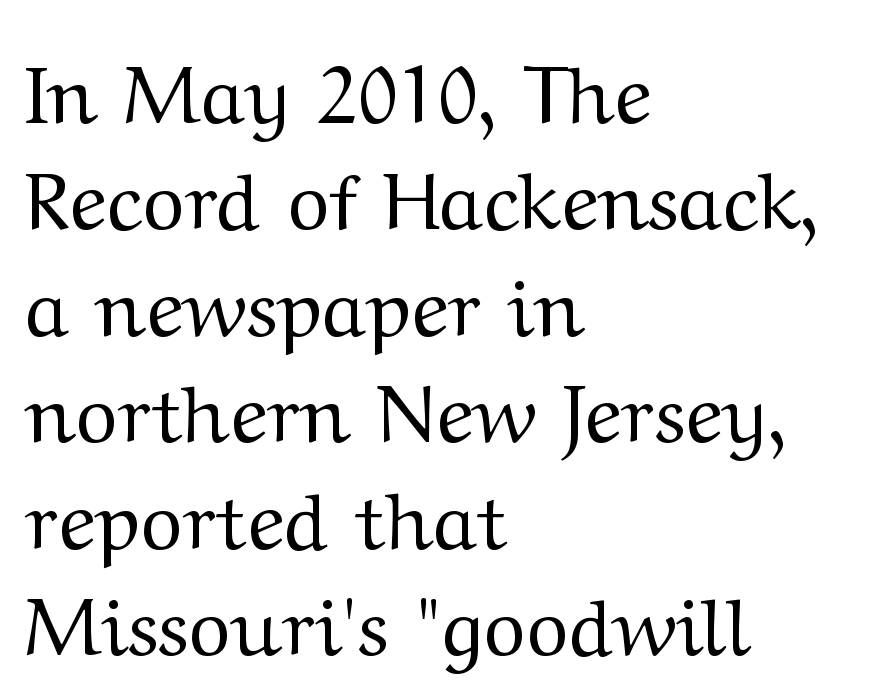
Tall strokes in this sample are plumb rather than angled. How would I describe the line gaps? Plain and ordinary. What stands out about the letter spacing? Nothing — it is the standard amount. The rendering uses natural spacing where letterforms have individual widths. Unmarked baselines from the first word to the last. The ragged edge is on the right, which tells us the setting is flush left.
